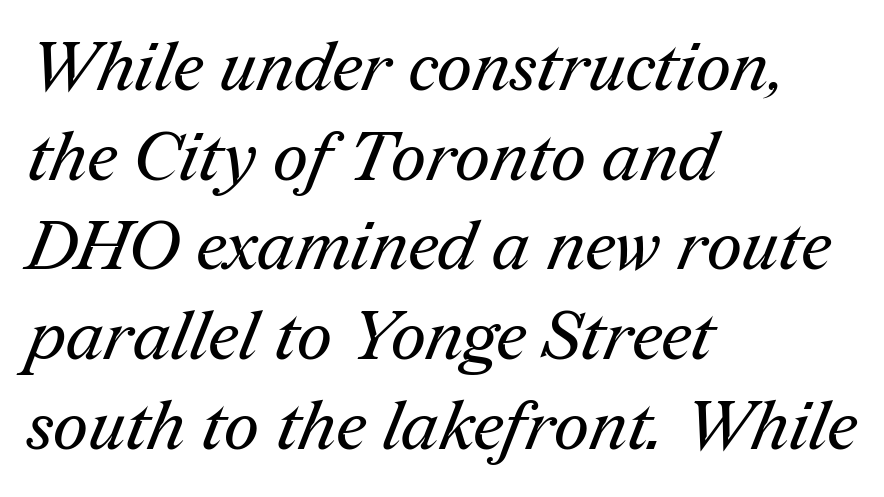
{"serif": "yes", "bold": "no", "weight": "regular", "width": "normal", "stroke_contrast": "medium", "x_height": "medium", "monospaced": "no", "underline": "no", "align": "left", "line_spacing": "normal", "line_spacing_ratio": 1.3, "letter_spacing": "normal", "letter_spacing_em": 0.0, "glyph_px": 69}
